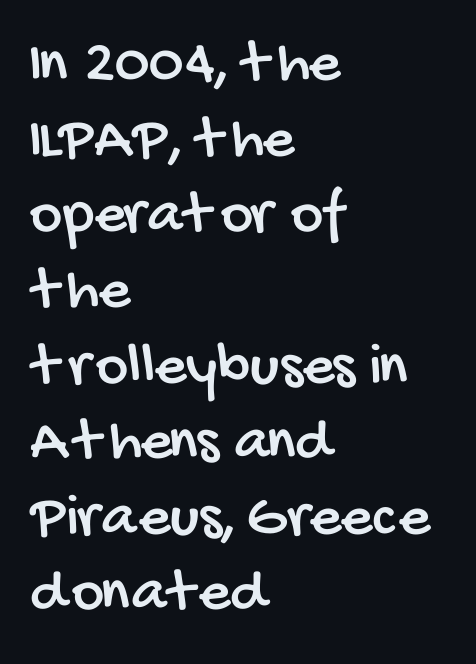
Q: Is the typeface a serif or a sans-serif typeface? A: Sans-serif.
Q: Is the text underlined? A: No.
Q: How is the paragraph aligned? A: Left-aligned.
Q: Is the spacing between letters normal or unusually wide? A: Normal.
Q: Width (condensed, normal, or wide)? A: Condensed.
Q: Stroke contrast? A: Low.
Q: x-height? A: Large.
Q: Monospaced? A: No.
